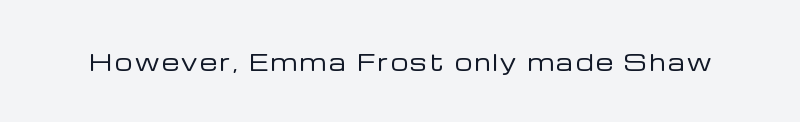
The specimen reads as upright at a glance. The face looks like a standard text weight, possibly lighter. Nobody drew a line under any word here.
